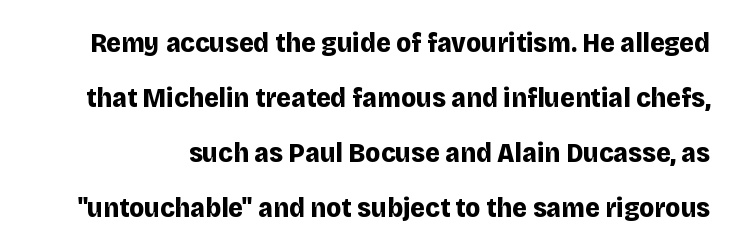
The image shows 28 px bold sans-serif type, upright; set loose line spacing (1.96x), normal letter spacing, not underlined; low stroke contrast and a large x-height.
